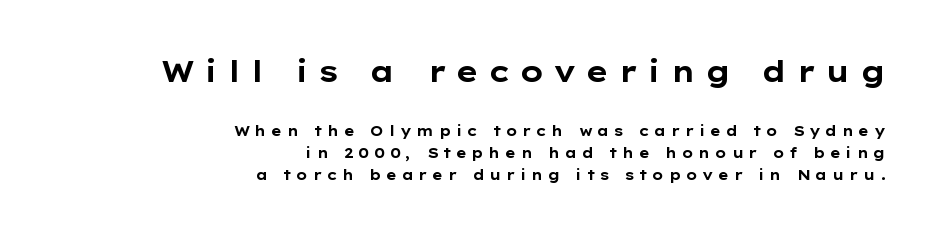
These lines were composed using upright roman letters. Casual observation: everything's shoved over to the right. In terms of letterspacing, this is a distinctly airy, spread setting. A full-strength bold gives these letters their thick strokes.
